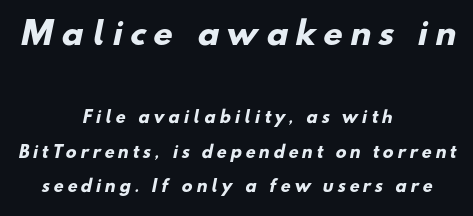
Q: Is the text bold? A: Yes.
Q: Is the typeface a serif or a sans-serif typeface? A: Sans-serif.
Q: Is the text underlined? A: No.
Q: How is the paragraph aligned? A: Centered.
Q: Is the spacing between letters normal or unusually wide? A: Unusually wide.
Q: Is the spacing between lines tight, normal or loose? A: Loose.
Q: Which block of text is set in a larger size, the first (top) or the second (bottom)? A: The first (top) one.
Q: Width (condensed, normal, or wide)? A: Normal.
Q: Stroke contrast? A: Low.
Q: x-height? A: Small.
Q: Monospaced? A: No.
